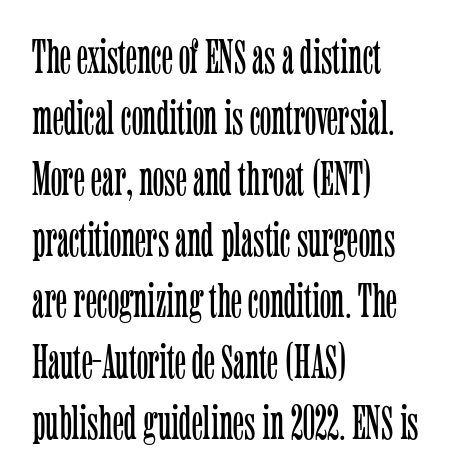
The image shows 48 px light, condensed serif type, upright; set left-aligned, normal line spacing (1.27x), normal letter spacing, not underlined; low stroke contrast and a medium x-height.
